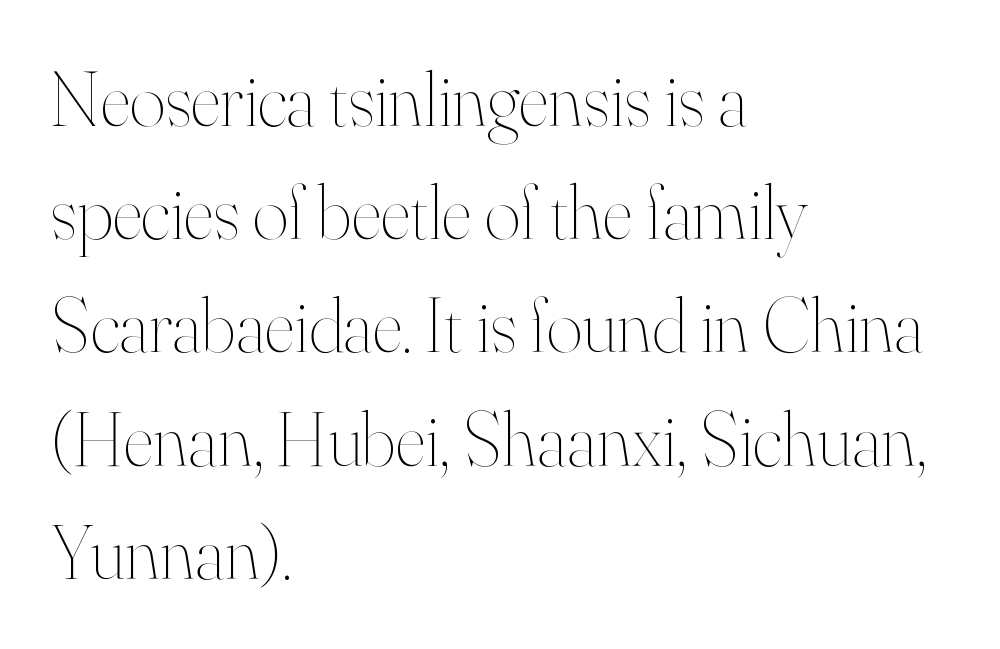
Alignment: flush left. Spacing verdict: proportional, widths tailored to each character. A typesetter would call this zero additional tracking. Characters remain perfectly vertical along every line. Heft: none added — not bold.
